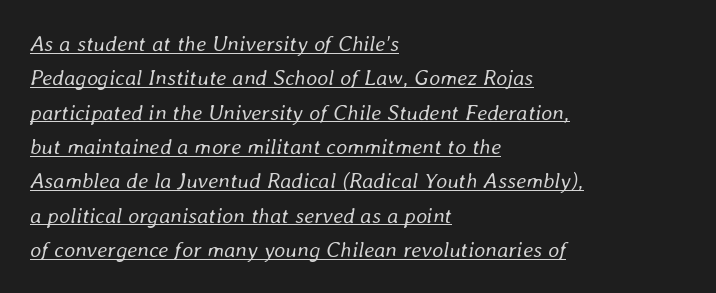
Q: Is the text bold? A: No.
Q: Is the text italic (slanted)? A: Yes, it leans right by about 8 degrees.
Q: Is the text underlined? A: Yes.
Q: How is the paragraph aligned? A: Left-aligned.
Q: Is the spacing between letters normal or unusually wide? A: Normal.
Q: Is the spacing between lines tight, normal or loose? A: Normal.
